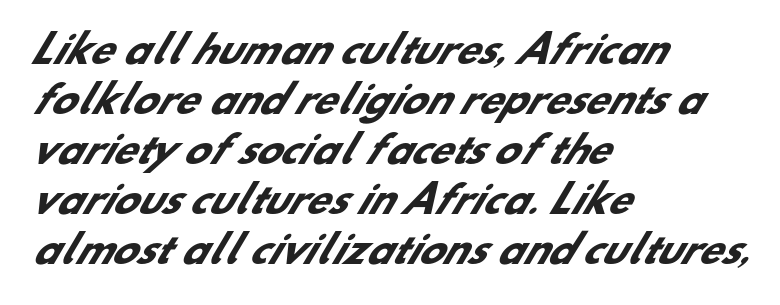
The image shows 37 px heavy sans-serif type; set left-aligned, normal line spacing (1.35x), normal letter spacing, not underlined; low stroke contrast and a small x-height.
